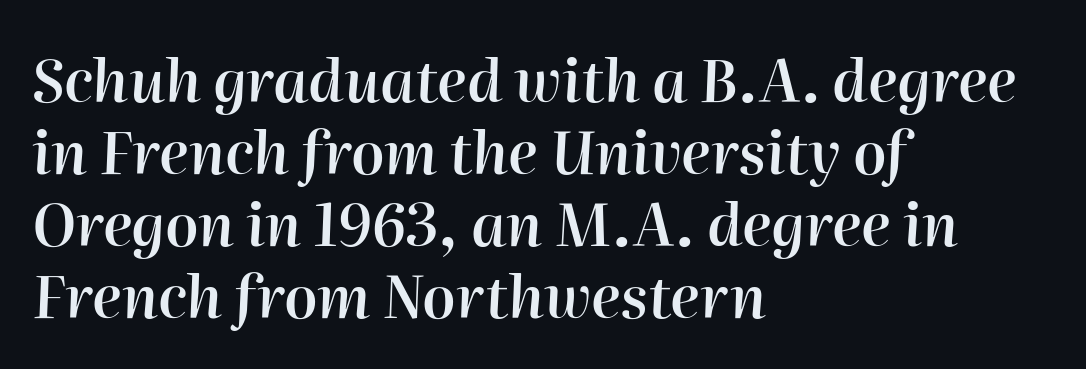
Set as a demibold, roughly 600 on the weight scale. Note the varied advance widths — an 'i' is clearly narrower than an 'm'. Tracking value appears to be zero — textbook default spacing. Horizontally, the lines are justified to the leading edge only. When letters slant like this, we call the style italic.
